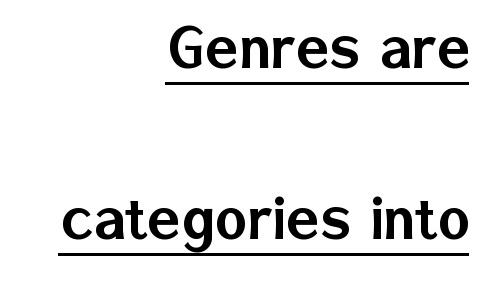
When letters stand straight like this, we call the style roman or upright. Is there an underline? Yes — a line sits under the letters. Line ends are locked; line starts wander. Examine the stroke ends and you'll find no serifs.
